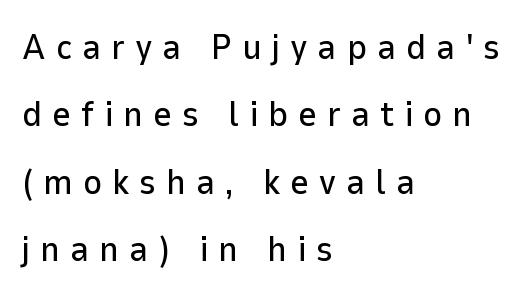
{"serif": "no", "italic": "no", "width": "normal", "stroke_contrast": "low", "x_height": "medium", "monospaced": "no", "underline": "no", "align": "left", "line_spacing_ratio": 1.87, "letter_spacing": "wide", "letter_spacing_em": 0.28, "glyph_px": 36}
